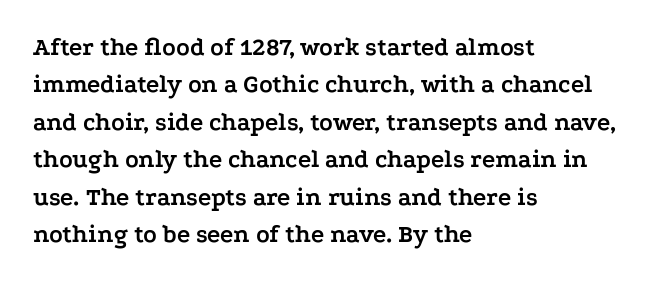
Baseline-to-baseline distance is the conventional proportion of letter height. The typesetter chose a ragged-right arrangement here. The zone under the glyphs is completely vacant. Typesetter's note: full bold, strokes at maximum text heaviness. In terms of posture, this sample is upright. The horizontal fit of the characters is conventional and even.
